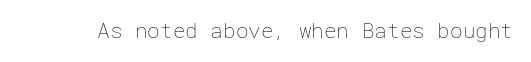
{"italic": "no", "bold": "no", "underline": "no", "letter_spacing": "normal", "letter_spacing_em": 0.0, "glyph_px": 21}
